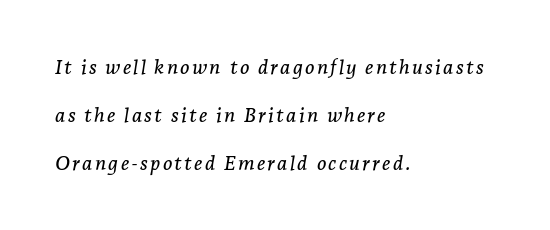
The typesetter chose a ragged-right arrangement here. Emphasis-style slanted type is in use. You could fit nearly another row in the gap between these rows. No word sits above an underline.
